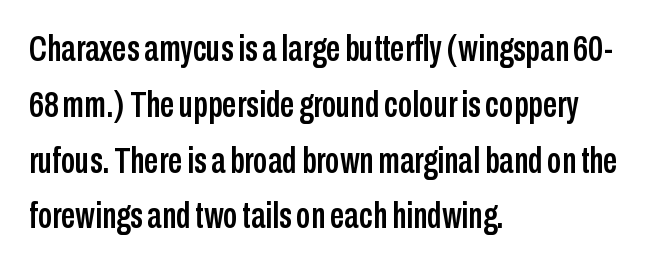
The image shows 36 px condensed sans-serif type, upright; set left-aligned, normal line spacing (1.55x), normal letter spacing, not underlined; low stroke contrast and a medium x-height.
